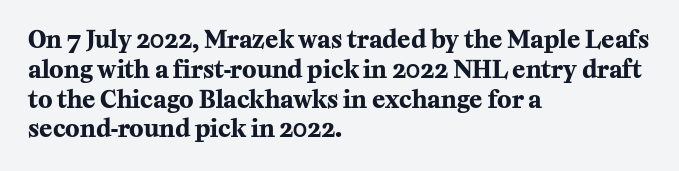
Every character sits straight up, as roman type does. This rendering uses left alignment, leaving the right contour irregular. Letters rest on an invisible, unmarked baseline. The passage shown has conventional tracking throughout. Pretty heavy lettering here — definitely bold.
